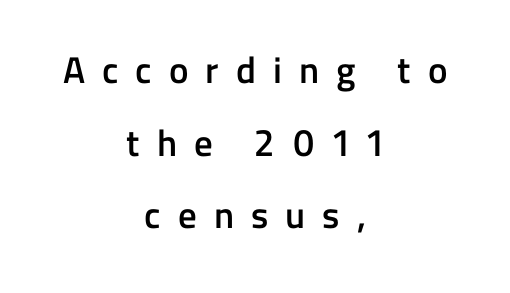
The image shows 37 px semibold sans-serif type, upright; set centered, loose line spacing (1.96x), unusually wide letter spacing (+0.46 em), not underlined; low stroke contrast and a medium x-height.
